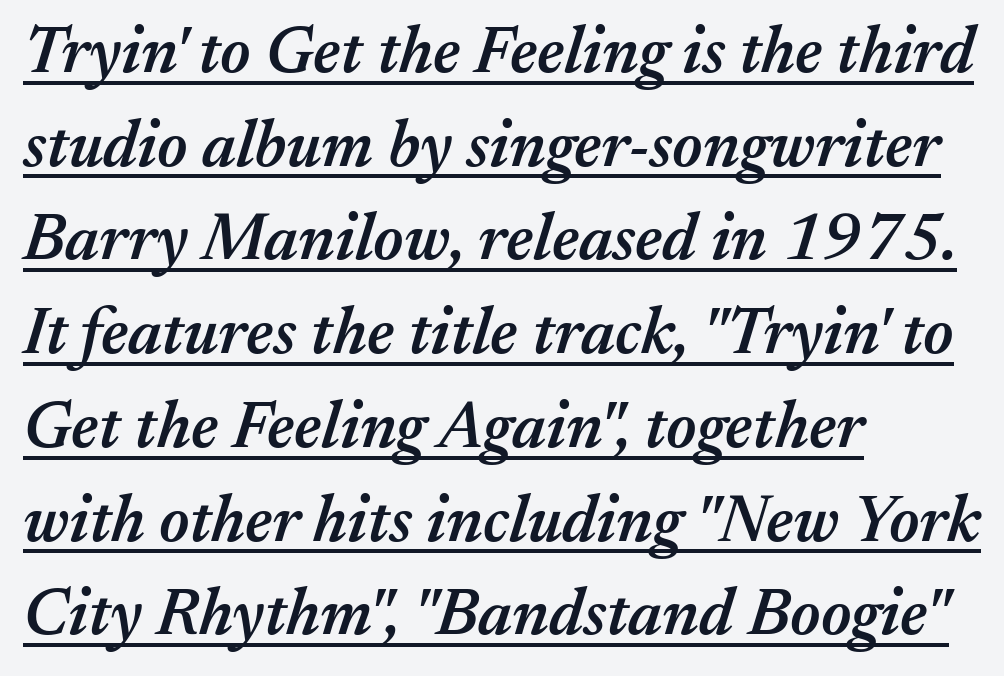
{"italic": "yes", "lean": "right", "slant_degrees": 17, "bold": "semi", "weight": "semibold", "width": "normal", "stroke_contrast": "medium", "x_height": "medium", "monospaced": "no", "underline": "yes", "align": "left", "line_spacing": "normal", "line_spacing_ratio": 1.42, "letter_spacing": "normal", "letter_spacing_em": 0.0, "glyph_px": 66}
